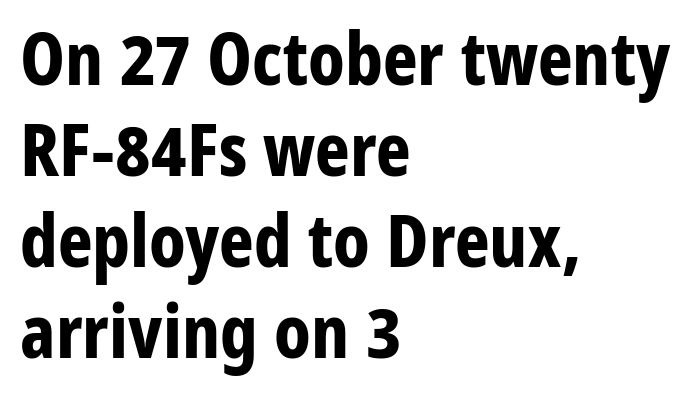
Q: Is the text bold? A: Yes.
Q: Is the text italic (slanted)? A: No, it is upright.
Q: Is the typeface a serif or a sans-serif typeface? A: Sans-serif.
Q: Is the text underlined? A: No.
Q: How is the paragraph aligned? A: Left-aligned.
Q: Is the spacing between letters normal or unusually wide? A: Normal.
Q: Width (condensed, normal, or wide)? A: Condensed.
Q: Stroke contrast? A: Low.
Q: x-height? A: Medium.
Q: Monospaced? A: No.
